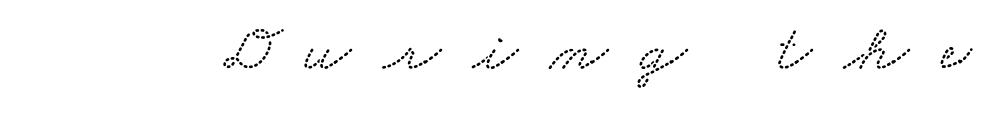
The image shows 66 px wide serif type; set unusually wide letter spacing (+0.49 em), not underlined; medium stroke contrast and a small x-height.
